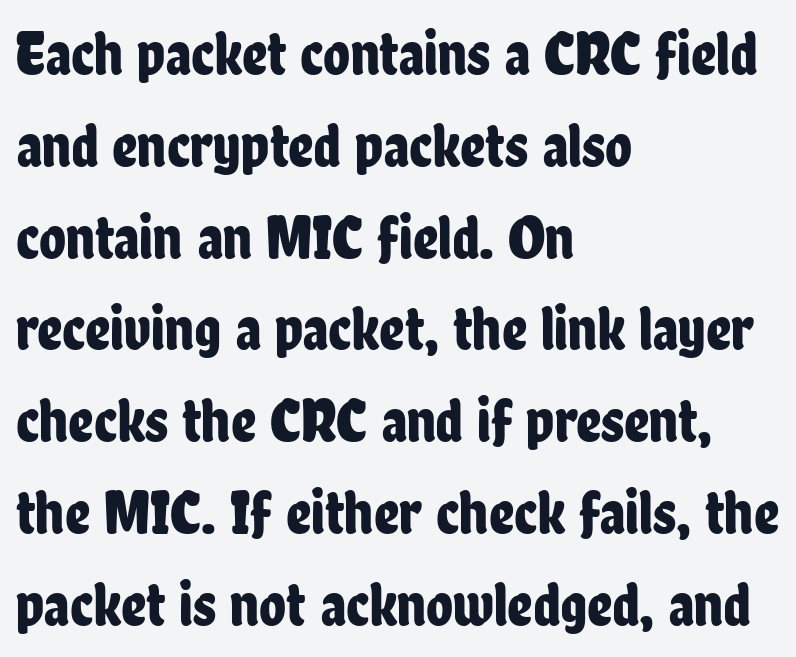
Q: Is the text italic (slanted)? A: No, it is upright.
Q: Is the typeface a serif or a sans-serif typeface? A: Sans-serif.
Q: Is the text underlined? A: No.
Q: How is the paragraph aligned? A: Left-aligned.
Q: Is the spacing between letters normal or unusually wide? A: Normal.
Q: Is the spacing between lines tight, normal or loose? A: Normal.
Q: Width (condensed, normal, or wide)? A: Condensed.
Q: Stroke contrast? A: Low.
Q: x-height? A: Medium.
Q: Monospaced? A: No.
